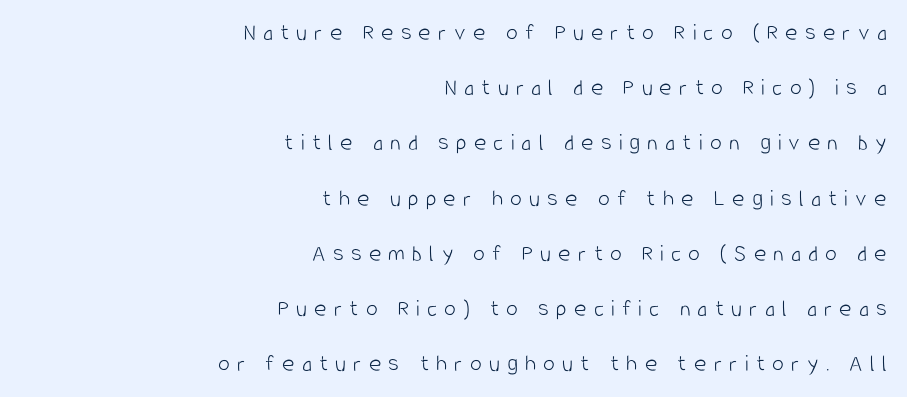
{"italic": "no", "bold": "no", "underline": "no", "align": "right", "line_spacing": "loose", "line_spacing_ratio": 2.3, "letter_spacing": "wide", "letter_spacing_em": 0.3, "glyph_px": 24}
